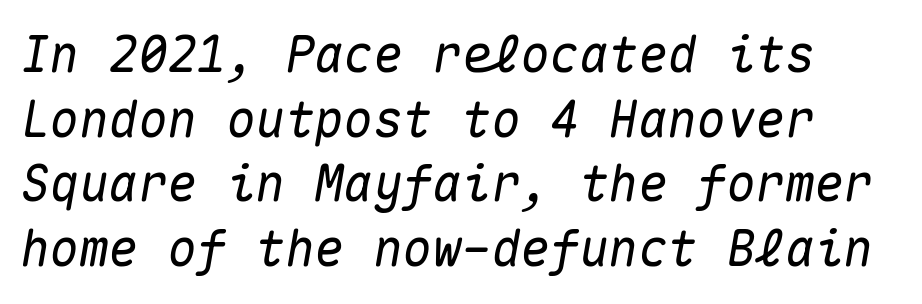
The rendering uses typewriter-style spacing with identical character cells. Does extra space separate the letters? No, they use regular spacing. The glyphs are unaccompanied by any horizontal stroke below them. Slant detected: the letters are inclined.
